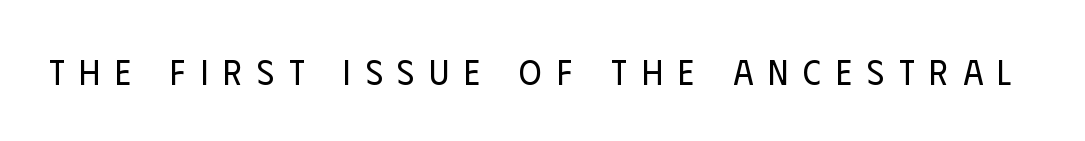
The image shows 35 px regular-weight, condensed sans-serif type, upright; set unusually wide letter spacing (+0.43 em), not underlined; low stroke contrast and a large x-height.
